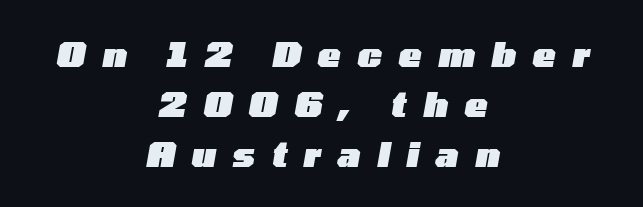
{"italic": "yes", "lean": "right", "slant_degrees": 10, "bold": "yes", "weight": "heavy", "width": "wide", "stroke_contrast": "low", "x_height": "medium", "monospaced": "no", "underline": "no", "align": "center", "line_spacing": "normal", "line_spacing_ratio": 1.47, "letter_spacing": "wide", "letter_spacing_em": 0.49, "glyph_px": 34}
